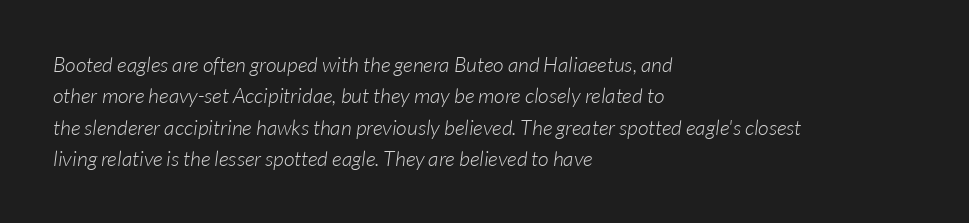
The image shows 21 px text type; set left-aligned, normal line spacing (1.49x), normal letter spacing, not underlined.
